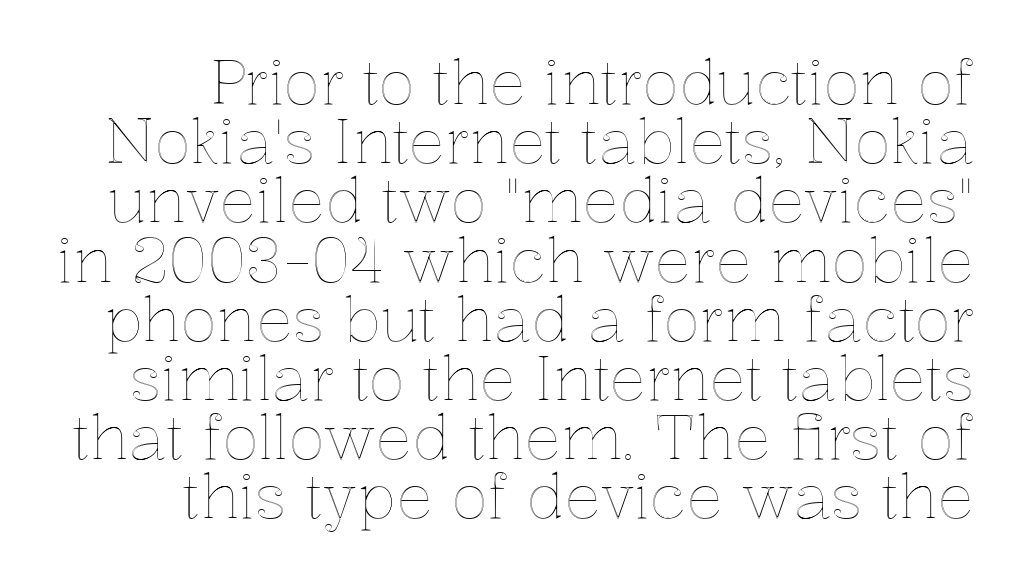
Q: Is the text italic (slanted)? A: No, it is upright.
Q: Is the text underlined? A: No.
Q: How is the paragraph aligned? A: Right-aligned.
Q: Is the spacing between letters normal or unusually wide? A: Normal.
Q: Is the spacing between lines tight, normal or loose? A: Tight.
Q: Width (condensed, normal, or wide)? A: Normal.
Q: x-height? A: Medium.
Q: Monospaced? A: No.
